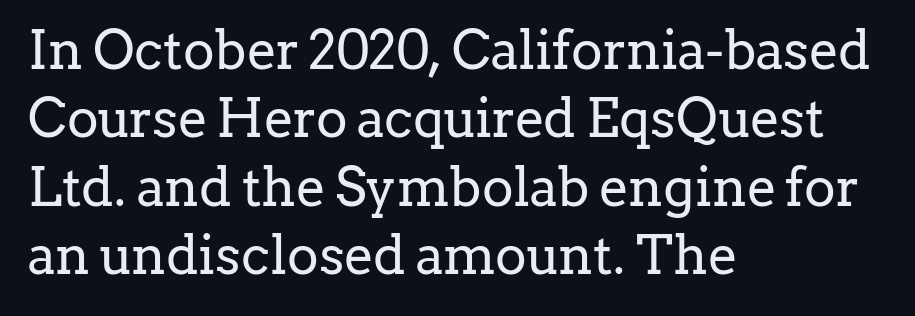
Observe the serifs anchoring each vertical stroke in this sample. Regarding leading, the lines here are spaced in the standard way. A light-to-regular cut is what we see here. Varying glyph widths throughout — classic text-font behaviour.
